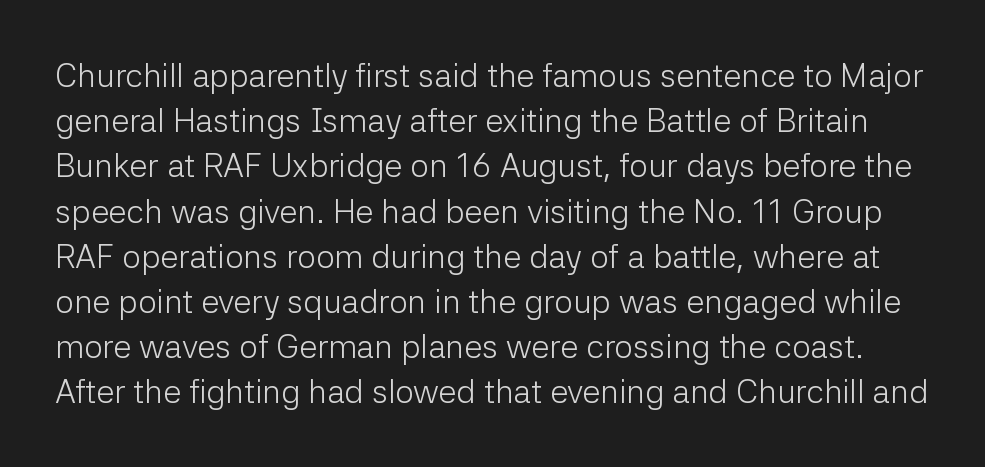
Heft: none added — not bold. Character widths vary here, with narrow letters taking less room than wide ones. The rendering uses a moderate line-height, typical for paragraphs. Check under the words: just untouched page. This rendering employs a face without finishing strokes, i.e., a sans-serif. Does extra space separate the letters? No, they use regular spacing.
